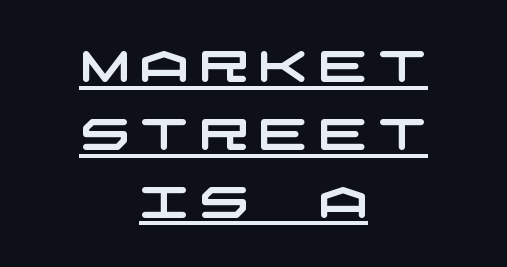
Honestly, the row spacing looks completely unremarkable. I'd call this a sans setting — the letters go barefoot. Glance below the letters and you will spot a drawn line. Which margin do the lines hug? Neither — every line sits in the middle. Short note: letters widely spaced.
